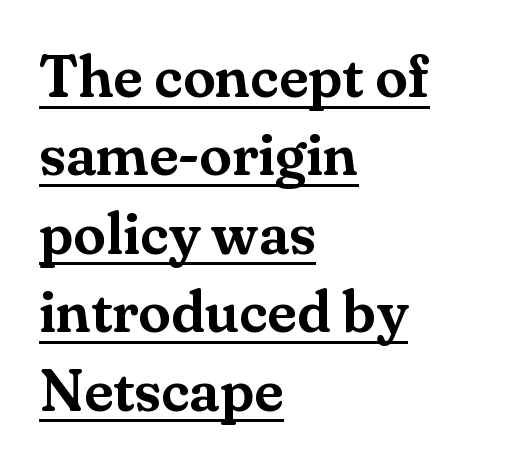
{"serif": "yes", "italic": "no", "width": "normal", "stroke_contrast": "medium", "x_height": "small", "monospaced": "no", "underline": "yes", "align": "left", "line_spacing": "normal", "line_spacing_ratio": 1.33, "letter_spacing": "normal", "letter_spacing_em": 0.0, "glyph_px": 59}
